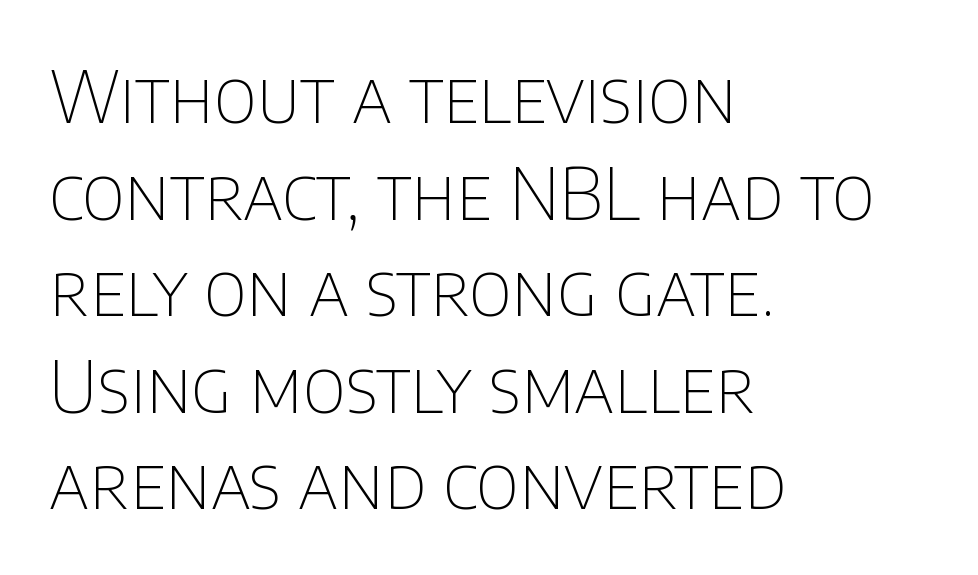
The image shows 71 px thin sans-serif type, upright; set left-aligned, normal line spacing (1.36x), normal letter spacing, not underlined; low stroke contrast and a large x-height.
